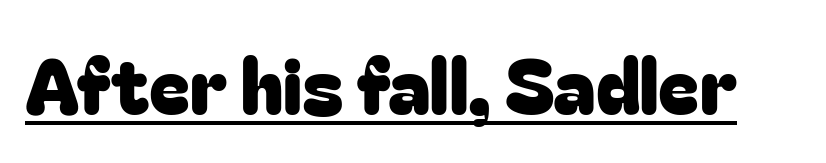
Quick note: not italic, upright. The rendering uses the underline text-decoration. This is sans-serif lettering, the kind often seen on screens and signage. The passage shown is typed in a proportional face where columns would drift.
